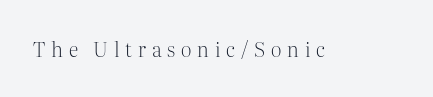
{"italic": "no", "bold": "no", "underline": "no", "letter_spacing": "wide", "letter_spacing_em": 0.29, "glyph_px": 20}
